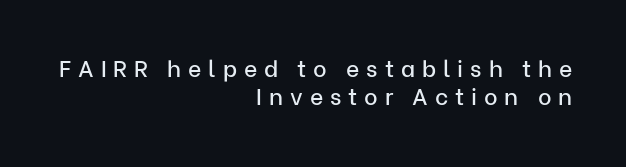
Q: Is the text italic (slanted)? A: No, it is upright.
Q: Is the text underlined? A: No.
Q: How is the paragraph aligned? A: Right-aligned.
Q: Is the spacing between letters normal or unusually wide? A: Unusually wide.
